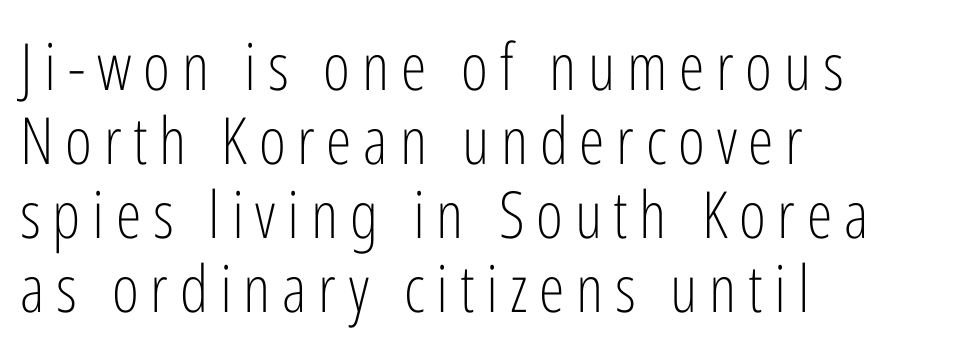
A light-to-regular cut is what we see here. You could not count columns in this text — the font is proportionally spaced. Rule under the text: the space is simply empty. The lettering holds an erect, upright posture throughout. The face used here is a sans, in the tradition of grotesques and geometrics. Successive baselines arrive quickly, one right under another.
